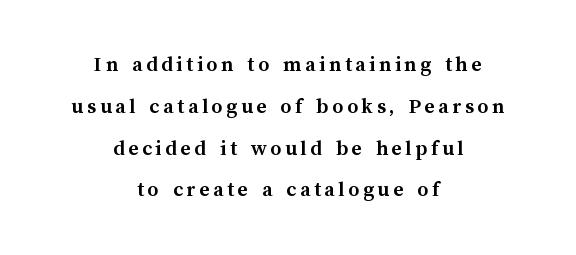
The image shows 22 px bold type, upright; set centered, loose line spacing (1.9x), not underlined.
